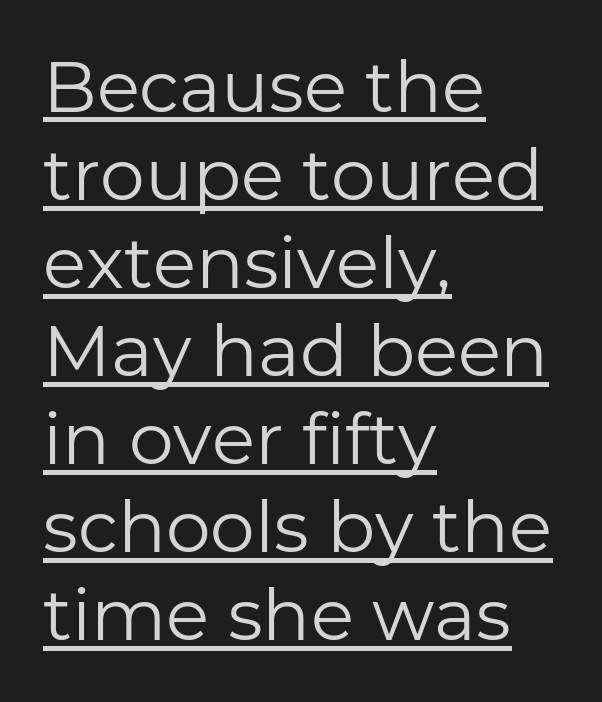
{"serif": "no", "italic": "no", "bold": "no", "weight": "regular", "width": "normal", "stroke_contrast": "low", "x_height": "medium", "monospaced": "no", "underline": "yes", "align": "left", "line_spacing_ratio": 1.24, "letter_spacing": "normal", "letter_spacing_em": 0.0, "glyph_px": 71}
